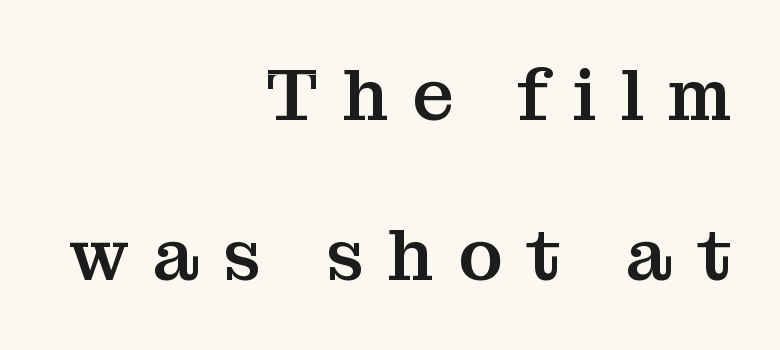
Q: Is the text italic (slanted)? A: No, it is upright.
Q: Is the typeface a serif or a sans-serif typeface? A: Serif.
Q: Is the text underlined? A: No.
Q: How is the paragraph aligned? A: Right-aligned.
Q: Is the spacing between letters normal or unusually wide? A: Unusually wide.
Q: Is the spacing between lines tight, normal or loose? A: Loose.
Q: Width (condensed, normal, or wide)? A: Normal.
Q: Stroke contrast? A: Medium.
Q: x-height? A: Medium.
Q: Monospaced? A: No.
